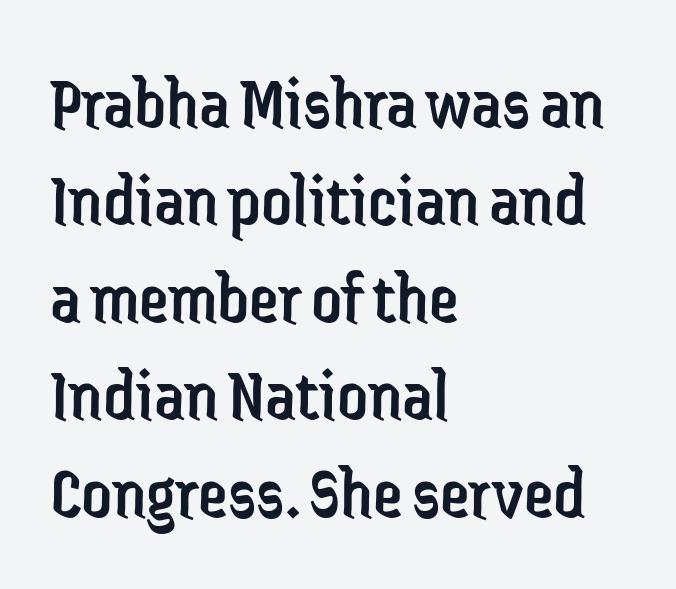
Q: Is the text bold? A: No.
Q: Is the text italic (slanted)? A: No, it is upright.
Q: Is the typeface a serif or a sans-serif typeface? A: Sans-serif.
Q: Is the text underlined? A: No.
Q: How is the paragraph aligned? A: Left-aligned.
Q: Is the spacing between letters normal or unusually wide? A: Normal.
Q: Is the spacing between lines tight, normal or loose? A: Normal.
Q: Width (condensed, normal, or wide)? A: Condensed.
Q: Stroke contrast? A: Low.
Q: x-height? A: Medium.
Q: Monospaced? A: No.
